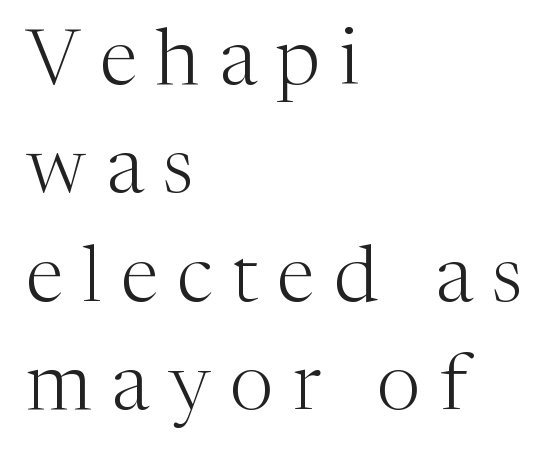
Nobody drew a line under any word here. Varying glyph widths throughout — classic text-font behaviour. Every row of glyphs begins at an identical x-position on the left. Substantial extra tracking has been applied to these lines.
